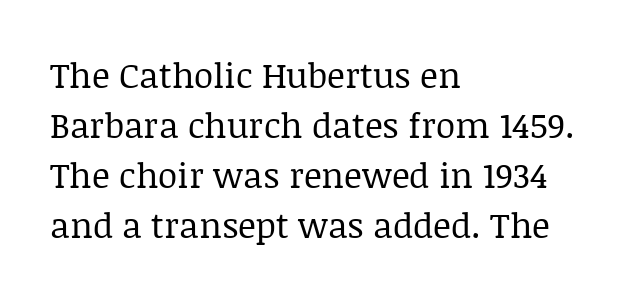
Q: Is the text bold? A: No.
Q: Is the text italic (slanted)? A: No, it is upright.
Q: Is the typeface a serif or a sans-serif typeface? A: Serif.
Q: Is the text underlined? A: No.
Q: How is the paragraph aligned? A: Left-aligned.
Q: Is the spacing between letters normal or unusually wide? A: Normal.
Q: Is the spacing between lines tight, normal or loose? A: Normal.
Q: Width (condensed, normal, or wide)? A: Normal.
Q: Stroke contrast? A: Low.
Q: x-height? A: Large.
Q: Monospaced? A: No.
